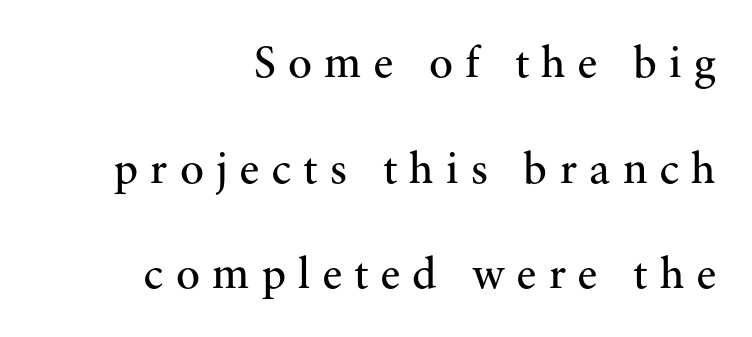
Q: Is the text bold? A: No.
Q: Is the text italic (slanted)? A: No, it is upright.
Q: Is the typeface a serif or a sans-serif typeface? A: Serif.
Q: Is the text underlined? A: No.
Q: How is the paragraph aligned? A: Right-aligned.
Q: Is the spacing between letters normal or unusually wide? A: Unusually wide.
Q: Is the spacing between lines tight, normal or loose? A: Loose.
Q: Width (condensed, normal, or wide)? A: Normal.
Q: Stroke contrast? A: Medium.
Q: x-height? A: Small.
Q: Monospaced? A: No.
